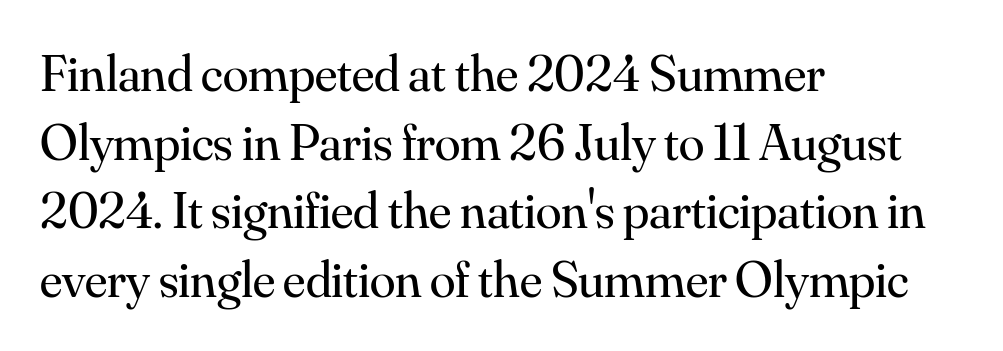
This sample uses a serif face. Notice how the passage keeps a crisp vertical edge on the left only. Horizontal bands of white between lines are of average thickness. Designer's note — italics off, roman on.
